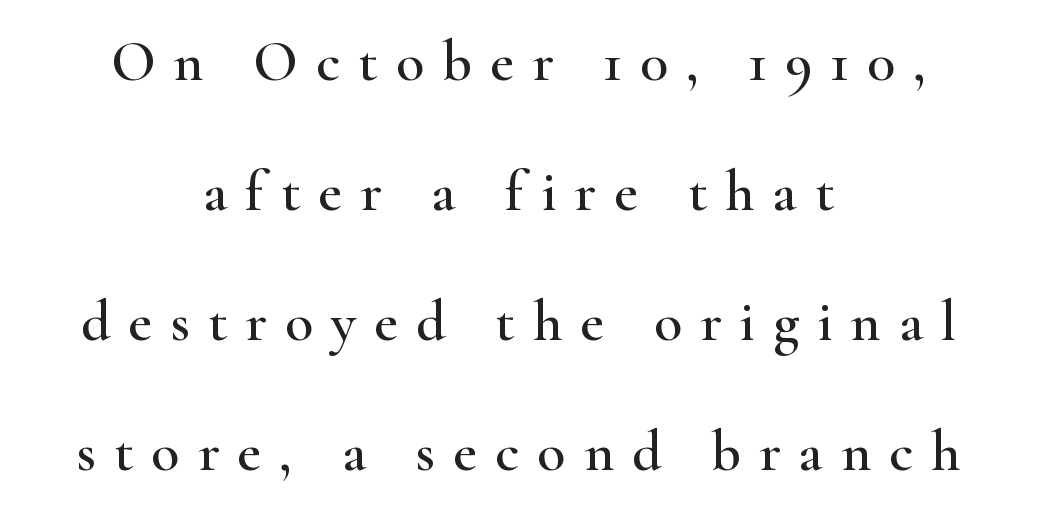
Varying glyph widths throughout — classic text-font behaviour. This rendering widens character spacing well past its baseline value. Leading is clearly above the norm, producing a sparse column. The compositor balanced each line on the midline. Vertical strokes here are truly vertical.
